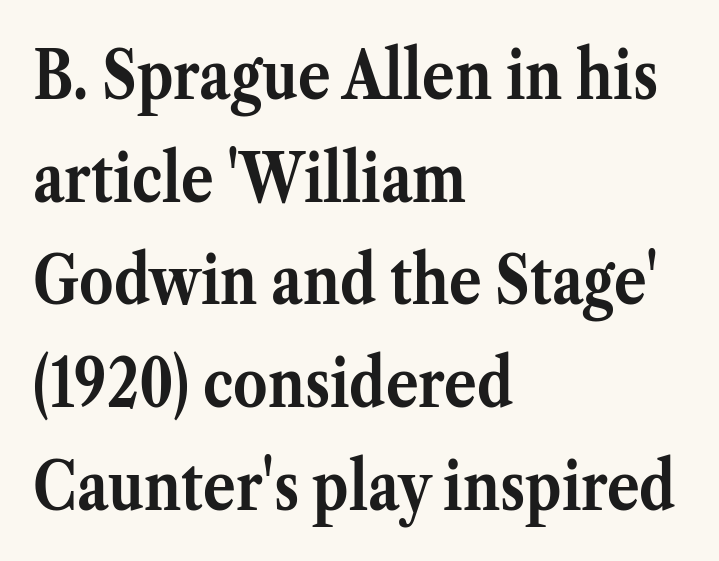
Summary of vertical rhythm: regular, with standard interline spacing. You could call the tracking neutral — neither tight nor loose. Reading down the block, your eye returns to a fixed left position each line. A serif font was chosen for this passage. The letters stand straight up with perfectly vertical stems. Here the designer chose a conventional face with non-uniform glyph widths.
